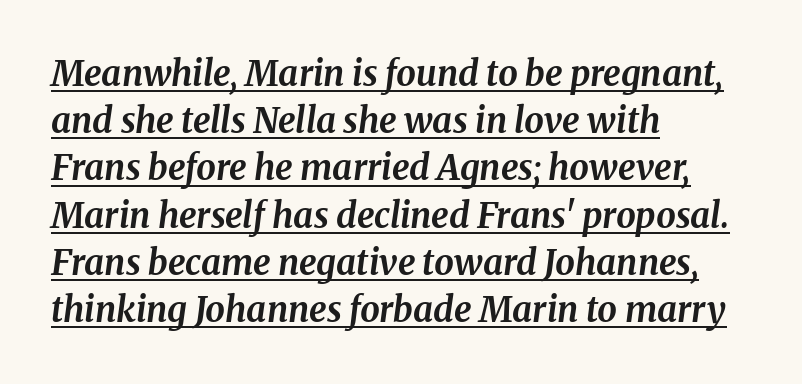
The image shows 35 px bold type, italic (leaning right); set left-aligned, normal line spacing (1.35x), normal letter spacing, underlined; medium stroke contrast and a medium x-height.
